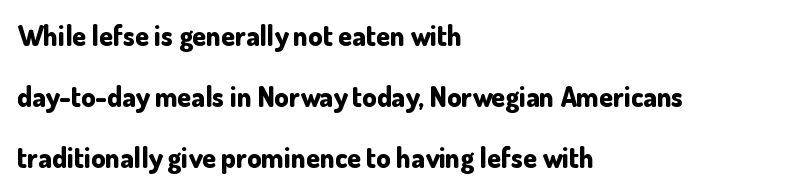
{"serif": "no", "italic": "no", "bold": "yes", "weight": "bold", "width": "normal", "stroke_contrast": "low", "x_height": "small", "monospaced": "no", "underline": "no", "align": "left", "line_spacing": "loose", "line_spacing_ratio": 2.17, "letter_spacing": "normal", "letter_spacing_em": 0.0, "glyph_px": 28}
